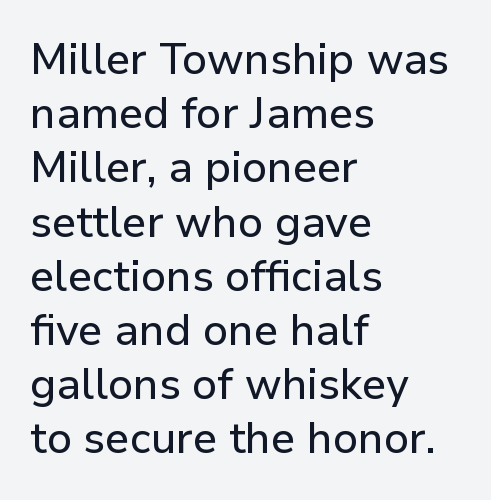
The image shows 43 px sans-serif type, upright; set left-aligned, normal line spacing (1.26x), normal letter spacing, not underlined; low stroke contrast and a medium x-height.
